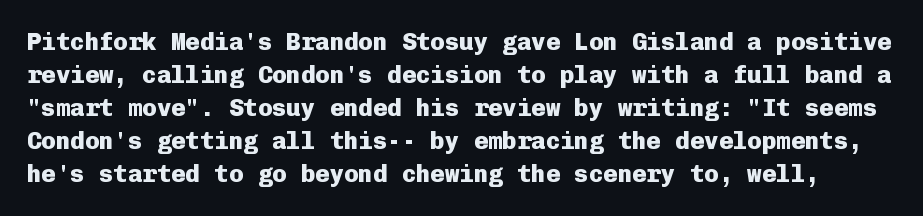
{"italic": "no", "bold": "yes", "underline": "no", "line_spacing": "normal", "line_spacing_ratio": 1.38, "letter_spacing": "normal", "letter_spacing_em": 0.0, "glyph_px": 24}
